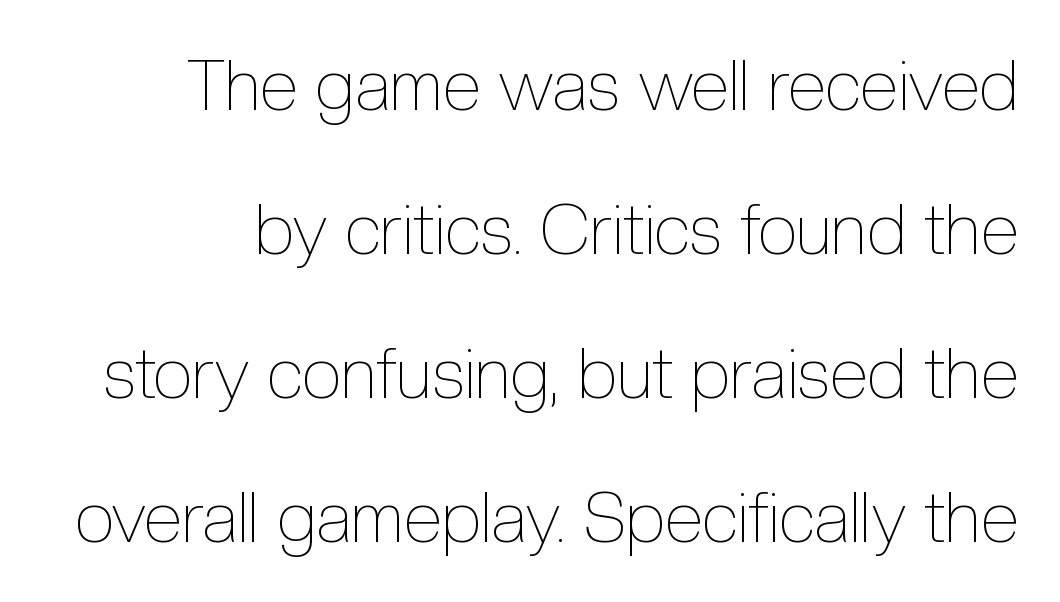
Each new line begins a long way beneath the previous one. The baseline area is clear. Varying glyph widths throughout — classic text-font behaviour. Is this a heavy cut? Hardly; it is regular or lighter. Tall strokes in this sample are plumb rather than angled. These lines keep a tight, regular rhythm from letter to letter.
